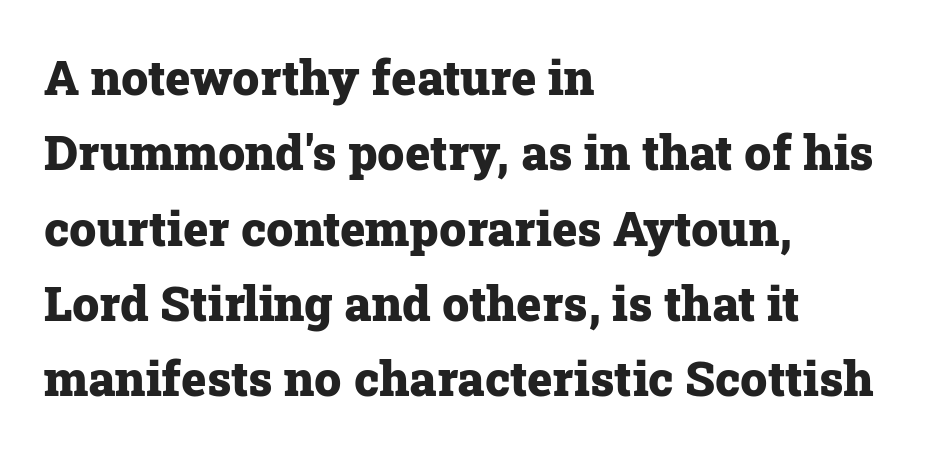
Any mark beneath the type? The region is blank. Honestly, the row spacing looks completely unremarkable. Here the designer chose a conventional face with non-uniform glyph widths. You can tell it's not italic because the verticals are truly vertical. The font family rendered here belongs to the serif group.
